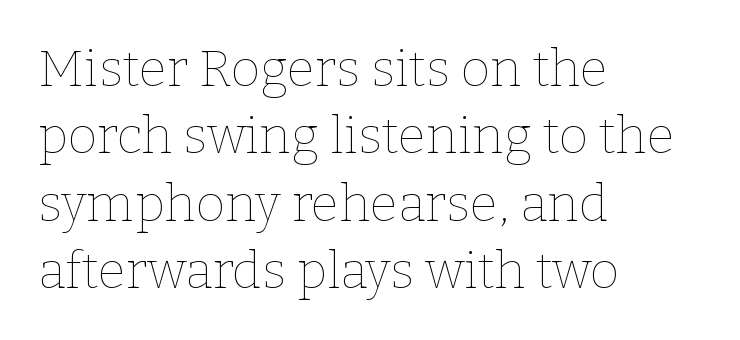
Q: Is the text bold? A: No.
Q: Is the text italic (slanted)? A: No, it is upright.
Q: Is the text underlined? A: No.
Q: How is the paragraph aligned? A: Left-aligned.
Q: Is the spacing between letters normal or unusually wide? A: Normal.
Q: Is the spacing between lines tight, normal or loose? A: Normal.
Q: Width (condensed, normal, or wide)? A: Normal.
Q: Stroke contrast? A: Low.
Q: x-height? A: Medium.
Q: Monospaced? A: No.
